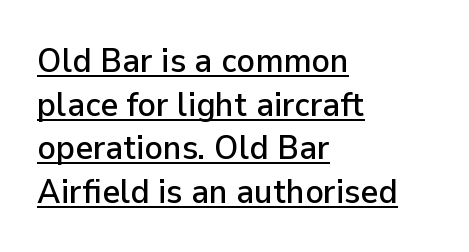
Rows of type keep a routine distance in the vertical direction. This sample uses an upright cut, with every glyph sitting square on the baseline. These lines are composed in type without serifs. The rendering keeps characters at their native spacing. The rendering uses natural spacing where letterforms have individual widths.
